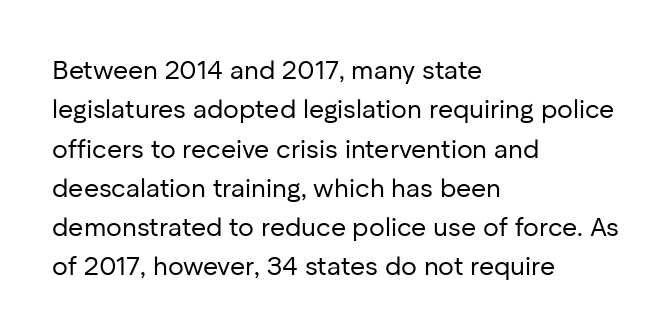
The image shows 26 px text type, upright; set left-aligned, normal line spacing (1.51x), normal letter spacing, not underlined.
